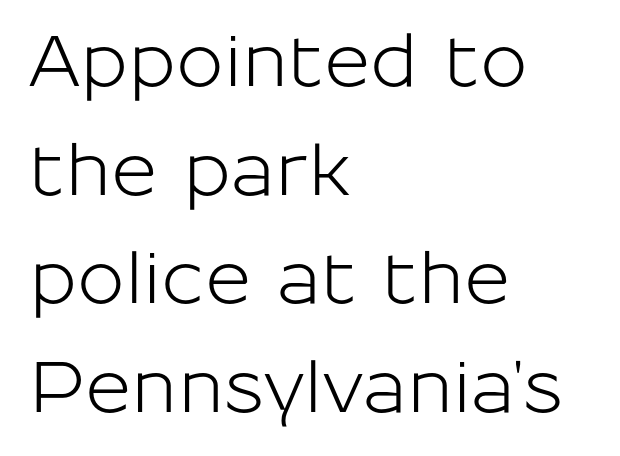
If you drew a line through each stem, it would be perfectly vertical. The letters sit at their default tracking, neither squeezed nor spread. Spacing verdict: proportional, widths tailored to each character. A normal amount of white space separates one row of letters from the next. Note: no serifs on the glyphs.
